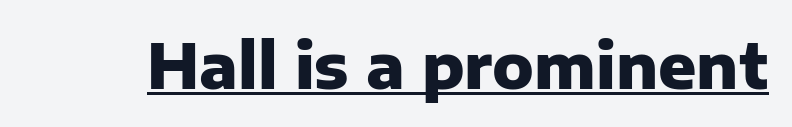
{"serif": "no", "italic": "no", "bold": "yes", "weight": "heavy", "width": "normal", "stroke_contrast": "low", "x_height": "medium", "monospaced": "no", "underline": "yes", "letter_spacing": "normal", "letter_spacing_em": 0.0, "glyph_px": 63}
